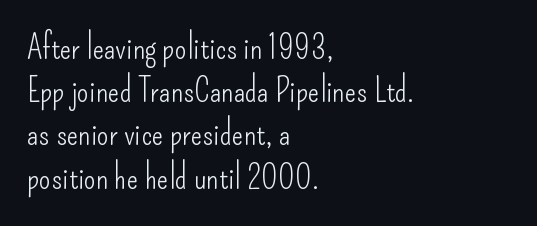
Q: Is the text bold? A: No.
Q: Is the text italic (slanted)? A: No, it is upright.
Q: Is the typeface a serif or a sans-serif typeface? A: Sans-serif.
Q: Is the text underlined? A: No.
Q: How is the paragraph aligned? A: Left-aligned.
Q: Is the spacing between letters normal or unusually wide? A: Normal.
Q: Is the spacing between lines tight, normal or loose? A: Normal.
Q: Width (condensed, normal, or wide)? A: Condensed.
Q: Stroke contrast? A: Low.
Q: x-height? A: Small.
Q: Monospaced? A: No.
